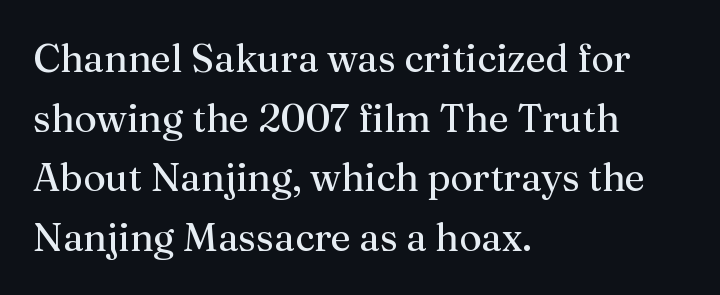
The image shows 39 px regular-weight serif type, upright; set left-aligned, normal line spacing (1.53x), normal letter spacing, not underlined; medium stroke contrast and a medium x-height.
